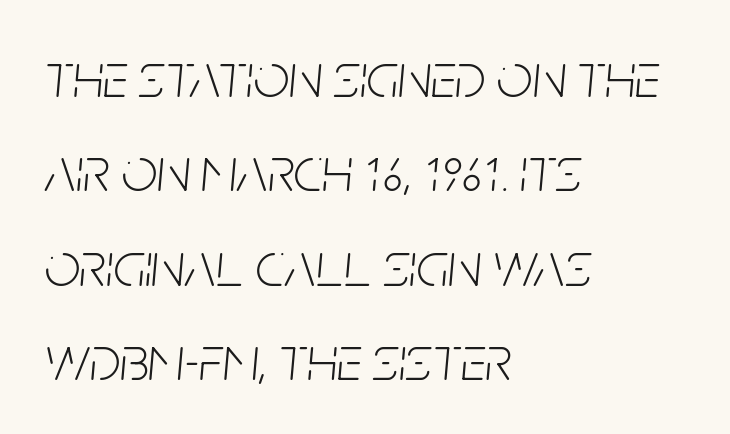
Short and long lines alike share a common starting point at left. No extra ink here — the face is not bold. You could not count columns in this text — the font is proportionally spaced. Successive baselines arrive at the customary interval. Only glyphs here, with clear space below each row. The specimen reads as italic at a glance.
